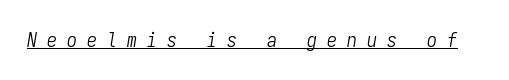
Characters are canted at an angle relative to the baseline's perpendicular. Heft: none added — not bold. Tracking here is generous; glyphs stand well apart from one another. The lettering is marked with a stroke running underneath it.
